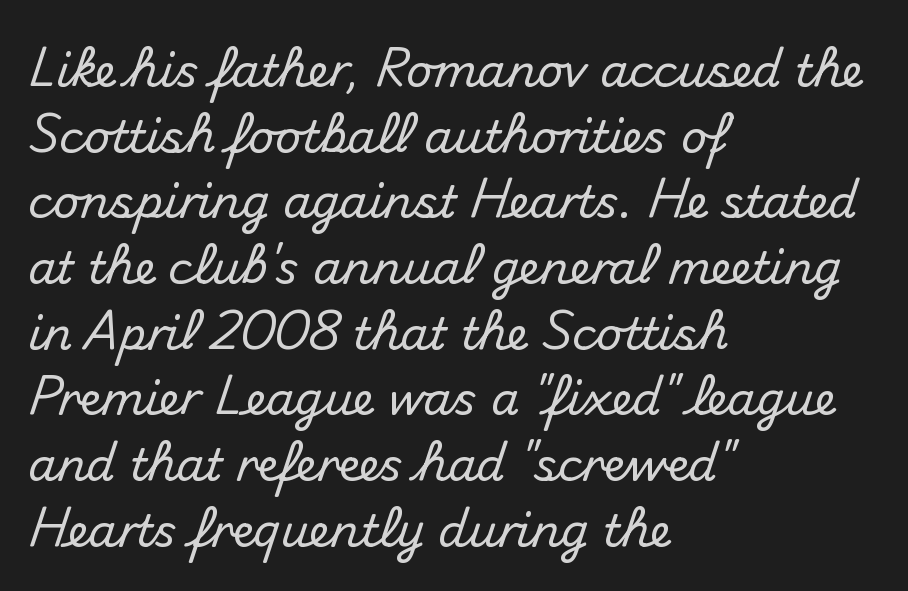
Q: Is the text italic (slanted)? A: Yes.
Q: Is the typeface a serif or a sans-serif typeface? A: Sans-serif.
Q: Is the text underlined? A: No.
Q: How is the paragraph aligned? A: Left-aligned.
Q: Is the spacing between letters normal or unusually wide? A: Normal.
Q: Is the spacing between lines tight, normal or loose? A: Normal.
Q: Width (condensed, normal, or wide)? A: Normal.
Q: Stroke contrast? A: Medium.
Q: x-height? A: Small.
Q: Monospaced? A: No.
